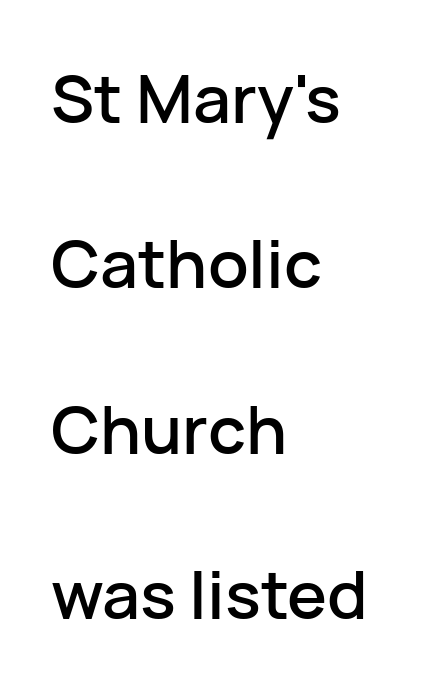
{"serif": "no", "italic": "no", "width": "normal", "stroke_contrast": "low", "x_height": "medium", "monospaced": "no", "underline": "no", "align": "left", "line_spacing": "loose", "line_spacing_ratio": 2.47, "letter_spacing": "normal", "letter_spacing_em": 0.0, "glyph_px": 67}
